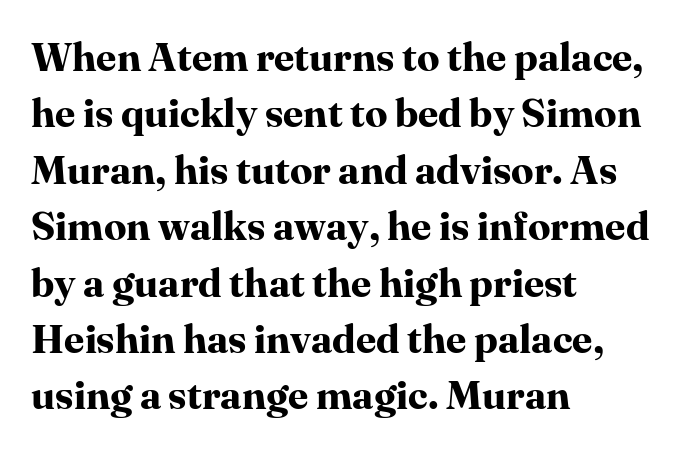
The image shows 40 px bold serif type, upright; set left-aligned, normal line spacing (1.41x), normal letter spacing, not underlined; high stroke contrast and a medium x-height.
